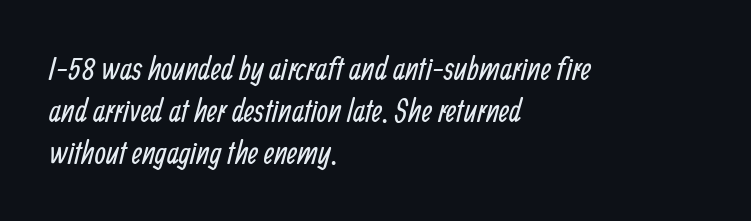
The image shows 32 px regular-weight, condensed sans-serif type; set left-aligned, normal line spacing (1.32x), normal letter spacing, not underlined; low stroke contrast and a medium x-height.
